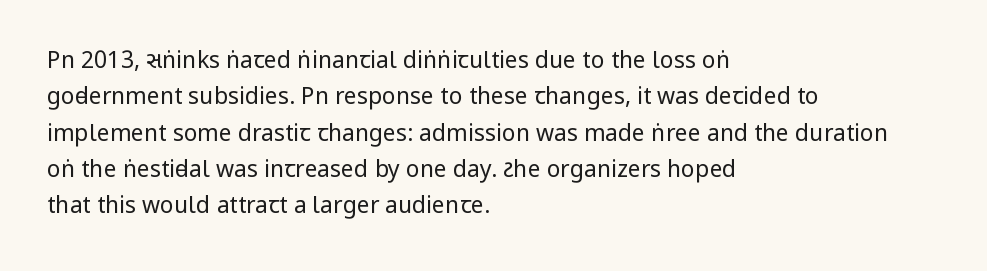
The image shows 23 px text type, upright; set left-aligned, normal line spacing (1.58x), normal letter spacing, not underlined.
